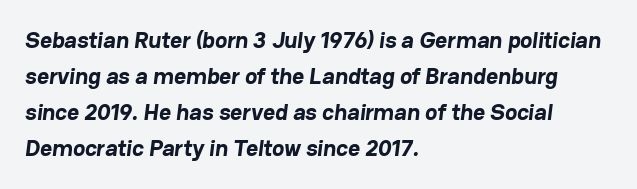
Q: Is the text bold? A: Yes.
Q: Is the text underlined? A: No.
Q: How is the paragraph aligned? A: Left-aligned.
Q: Is the spacing between letters normal or unusually wide? A: Normal.
Q: Is the spacing between lines tight, normal or loose? A: Normal.
